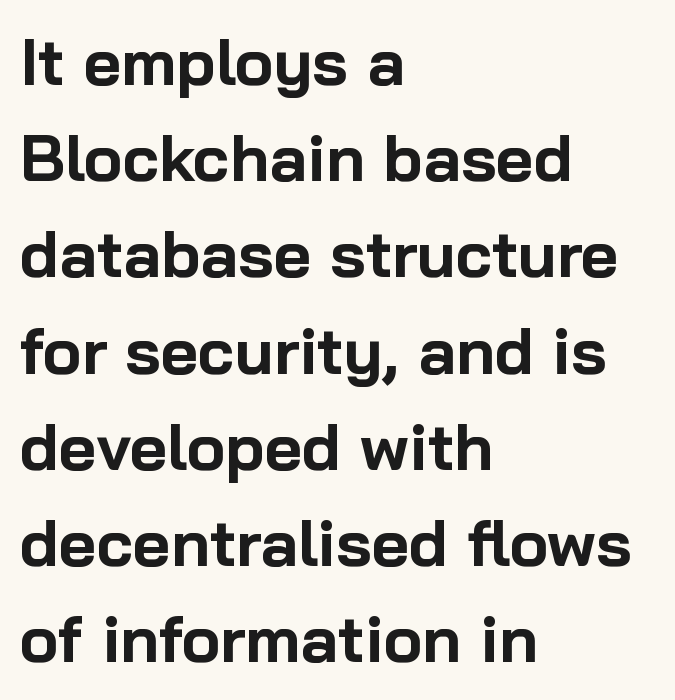
Descenders hang freely into open space. The type family on display is of the sans-serif kind. Compared with a centered layout, this one pins lines to the left instead. Style check: upright.
